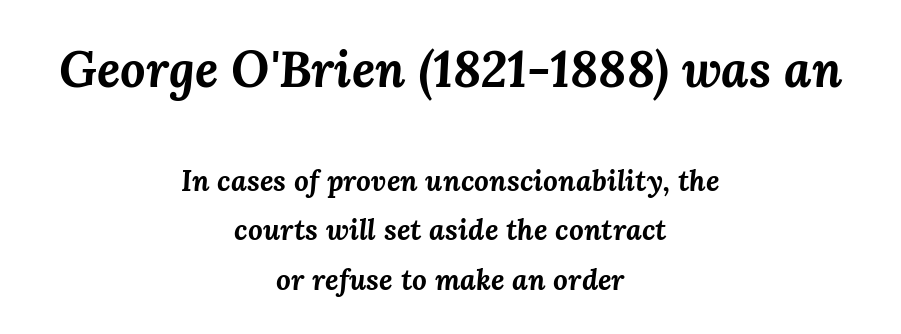
Q: Is the text bold? A: Yes.
Q: Is the text italic (slanted)? A: Yes, it leans right by about 3 degrees.
Q: Is the text underlined? A: No.
Q: How is the paragraph aligned? A: Centered.
Q: Is the spacing between letters normal or unusually wide? A: Normal.
Q: Is the spacing between lines tight, normal or loose? A: Normal.
Q: Which block of text is set in a larger size, the first (top) or the second (bottom)? A: The first (top) one.
Q: Width (condensed, normal, or wide)? A: Normal.
Q: Stroke contrast? A: Medium.
Q: x-height? A: Medium.
Q: Monospaced? A: No.
